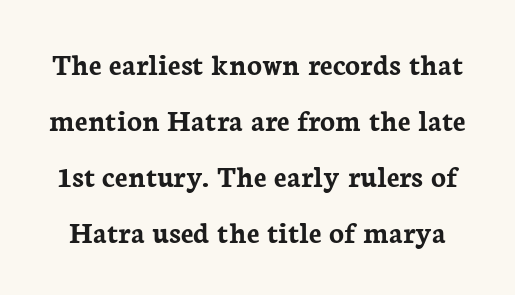
The image shows 31 px semibold serif type, upright; set line spacing 1.81x, normal letter spacing, not underlined; low stroke contrast and a medium x-height.
